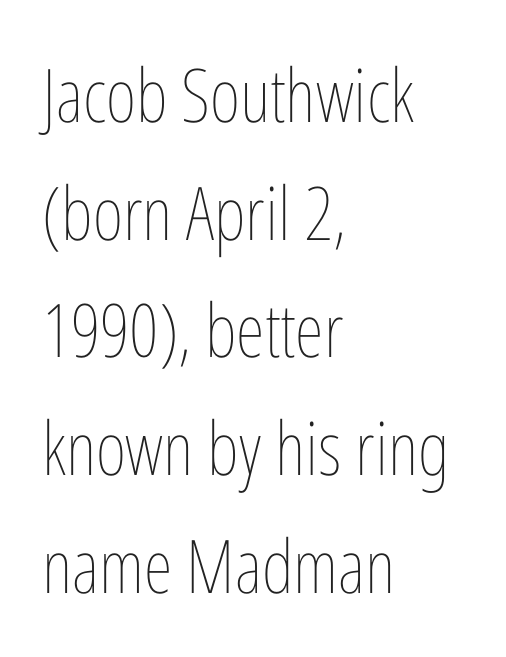
A normal amount of white space separates one row of letters from the next. Caption: multi-line text, flush left, ragged right. Posture: vertical. Varying glyph widths throughout — classic text-font behaviour. Tracking here is standard; glyphs follow each other at the usual distance. The weight tops out at a normal text grade.
